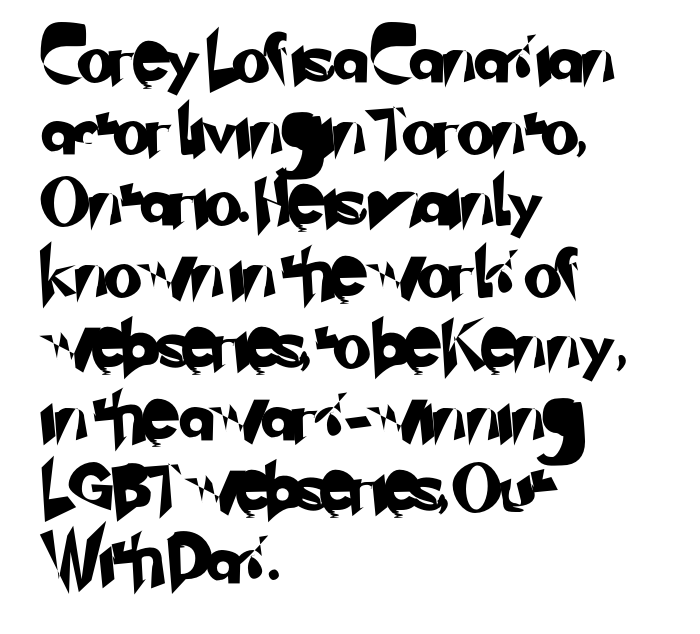
Q: Is the typeface a serif or a sans-serif typeface? A: Sans-serif.
Q: Is the text underlined? A: No.
Q: How is the paragraph aligned? A: Left-aligned.
Q: Is the spacing between letters normal or unusually wide? A: Normal.
Q: Is the spacing between lines tight, normal or loose? A: Normal.
Q: Width (condensed, normal, or wide)? A: Normal.
Q: Stroke contrast? A: Low.
Q: x-height? A: Small.
Q: Monospaced? A: No.
